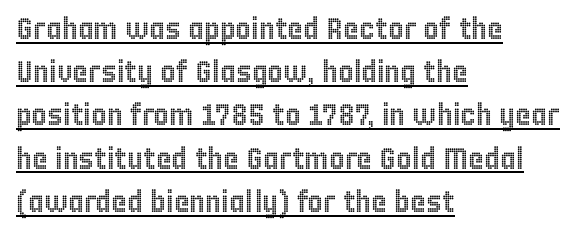
The image shows 30 px condensed type, upright; set left-aligned, normal line spacing (1.44x), normal letter spacing, underlined; a large x-height.
